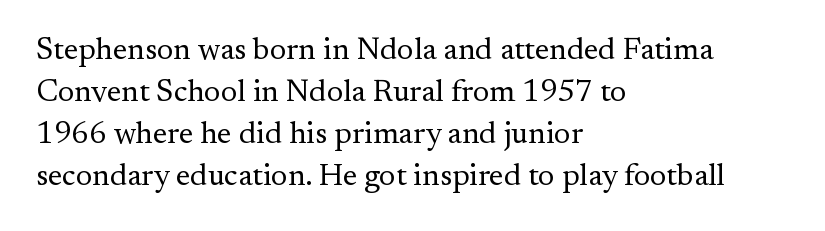
What's the leading like? Ordinary, nothing unusual. Line starts are locked; line ends wander. You could not count columns in this text — the font is proportionally spaced. No italicization has been applied; the sample stays upright. No word sits above an underline. In terms of letterform style, serifs are clearly present.
